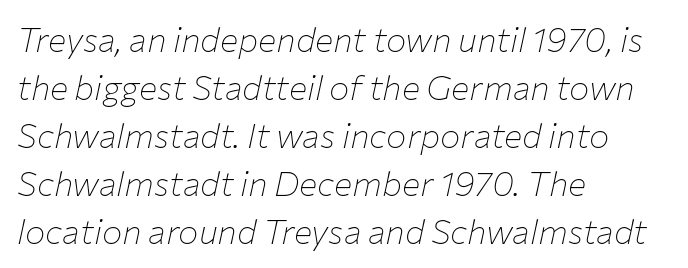
Q: Is the text bold? A: No.
Q: Is the text italic (slanted)? A: Yes, it leans right by about 12 degrees.
Q: Is the text underlined? A: No.
Q: How is the paragraph aligned? A: Left-aligned.
Q: Is the spacing between letters normal or unusually wide? A: Normal.
Q: Is the spacing between lines tight, normal or loose? A: Normal.
Q: Width (condensed, normal, or wide)? A: Normal.
Q: Stroke contrast? A: Low.
Q: x-height? A: Medium.
Q: Monospaced? A: No.
